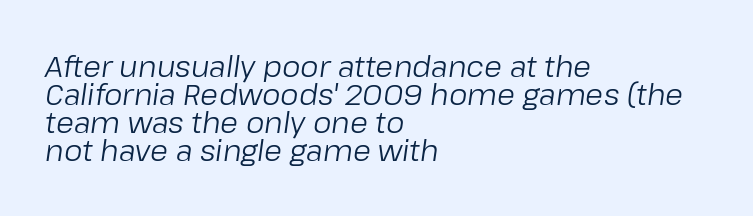
Caption: multi-line text, flush left, ragged right. Tightly led — the rows are bunched. Letter spacing: default. Plain, unruled lines of type. This is oblique type, the kind used for emphasis or titles.
